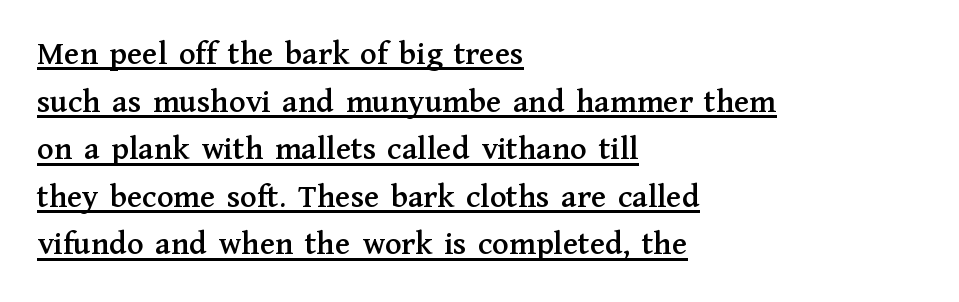
The image shows 34 px serif type, upright; set left-aligned, normal line spacing (1.4x), normal letter spacing, underlined; medium stroke contrast and a medium x-height.
